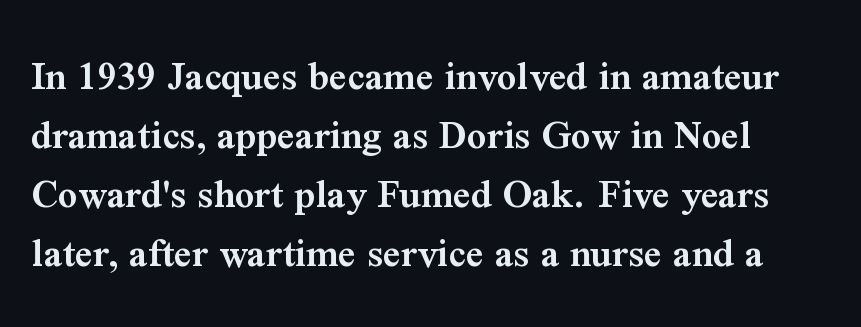
{"serif": "yes", "italic": "no", "bold": "semi", "weight": "semibold", "width": "normal", "stroke_contrast": "medium", "x_height": "medium", "monospaced": "no", "underline": "no", "line_spacing": "normal", "line_spacing_ratio": 1.37, "letter_spacing": "normal", "letter_spacing_em": 0.0, "glyph_px": 43}
